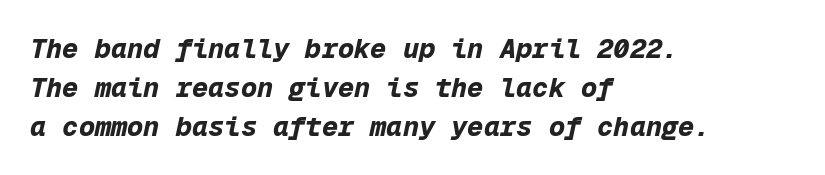
Q: Is the text bold? A: Yes.
Q: Is the text italic (slanted)? A: Yes, it leans right by about 12 degrees.
Q: Is the text underlined? A: No.
Q: How is the paragraph aligned? A: Left-aligned.
Q: Is the spacing between letters normal or unusually wide? A: Normal.
Q: Is the spacing between lines tight, normal or loose? A: Normal.
